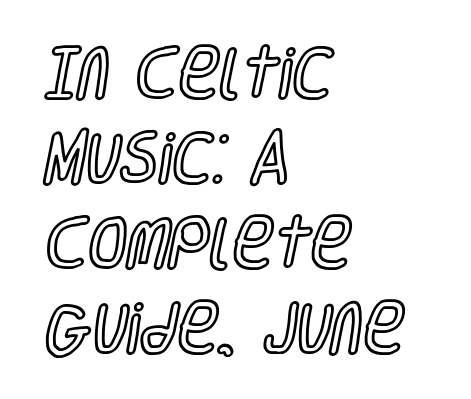
The image shows 56 px condensed type; set left-aligned, normal line spacing (1.52x), normal letter spacing, not underlined; a large x-height.
